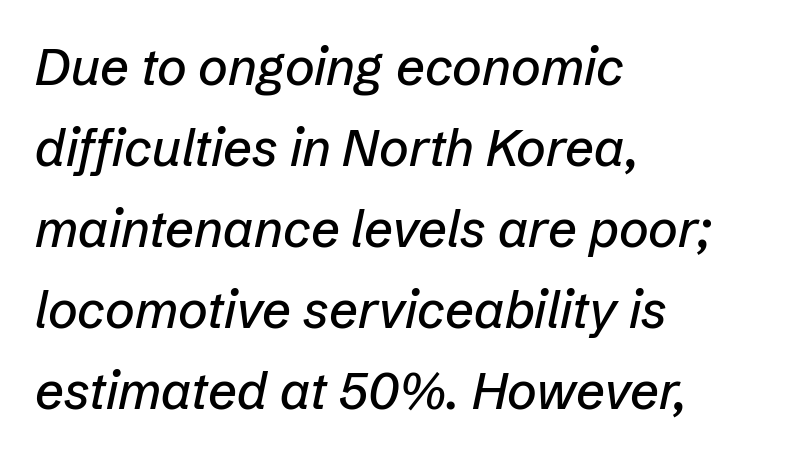
{"italic": "yes", "lean": "right", "slant_degrees": 12, "width": "normal", "stroke_contrast": "low", "x_height": "medium", "monospaced": "no", "underline": "no", "align": "left", "line_spacing": "normal", "line_spacing_ratio": 1.59, "letter_spacing": "normal", "letter_spacing_em": 0.0, "glyph_px": 51}
